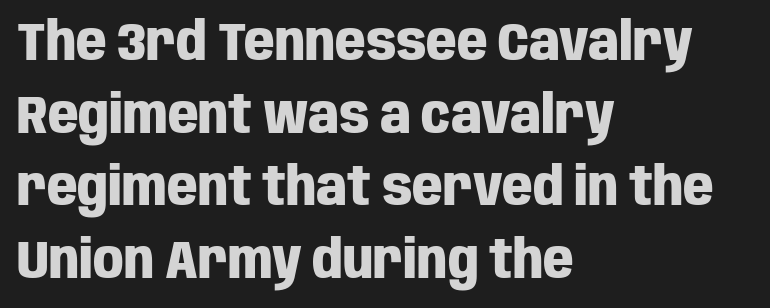
The space directly below the letters is spotless. The specimen reads as upright at a glance. Horizontally, the lines are justified to the leading edge only. Observe the ordinary spacing: letters are neighbours, not strangers. Stroke terminals: plain, sans-serif.
